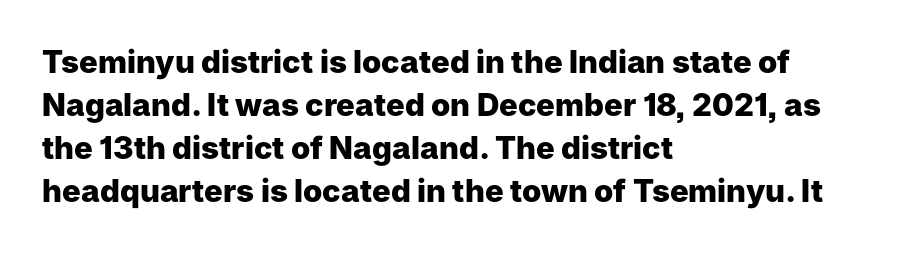
Q: Is the text bold? A: Yes.
Q: Is the text italic (slanted)? A: No, it is upright.
Q: Is the typeface a serif or a sans-serif typeface? A: Sans-serif.
Q: Is the text underlined? A: No.
Q: How is the paragraph aligned? A: Left-aligned.
Q: Is the spacing between letters normal or unusually wide? A: Normal.
Q: Is the spacing between lines tight, normal or loose? A: Normal.
Q: Width (condensed, normal, or wide)? A: Normal.
Q: Stroke contrast? A: Low.
Q: x-height? A: Medium.
Q: Monospaced? A: No.
